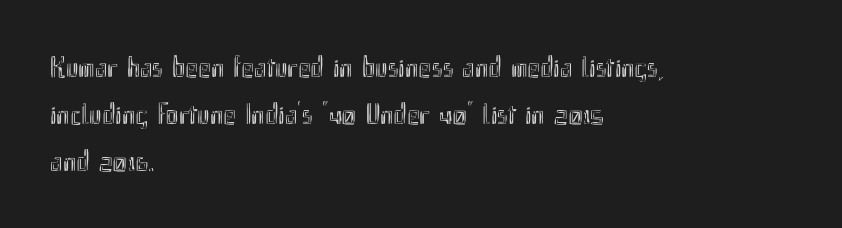
Q: Is the text italic (slanted)? A: No, it is upright.
Q: Is the text underlined? A: No.
Q: How is the paragraph aligned? A: Left-aligned.
Q: Is the spacing between letters normal or unusually wide? A: Normal.
Q: Is the spacing between lines tight, normal or loose? A: Normal.
Q: Width (condensed, normal, or wide)? A: Condensed.
Q: x-height? A: Small.
Q: Monospaced? A: No.
